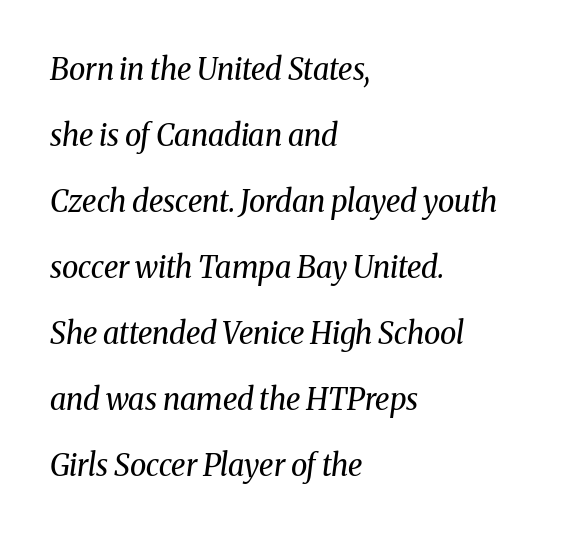
Words appear dense and cohesive because spacing is normal. Here the designer chose a conventional face with non-uniform glyph widths. The strip under each line holds only bare page. Airy leading. Caption: multi-line text, flush left, ragged right. Small tapered or slab feet sit at the stroke ends, so this counts as serif.
